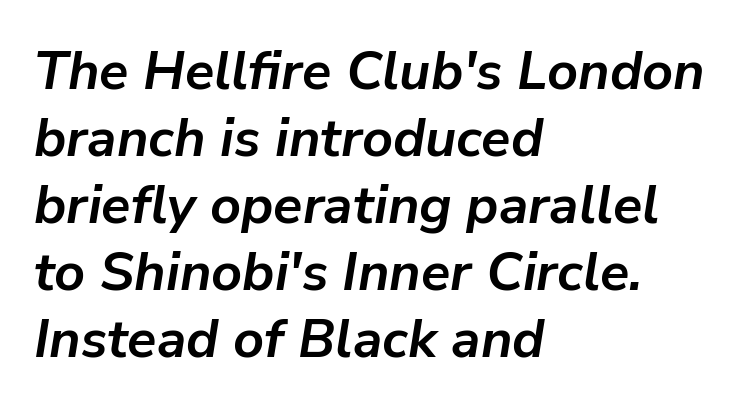
{"italic": "yes", "lean": "right", "slant_degrees": 9, "bold": "yes", "weight": "semibold", "width": "normal", "stroke_contrast": "low", "x_height": "medium", "monospaced": "no", "underline": "no", "align": "left", "line_spacing_ratio": 1.24, "letter_spacing": "normal", "letter_spacing_em": 0.0, "glyph_px": 54}
